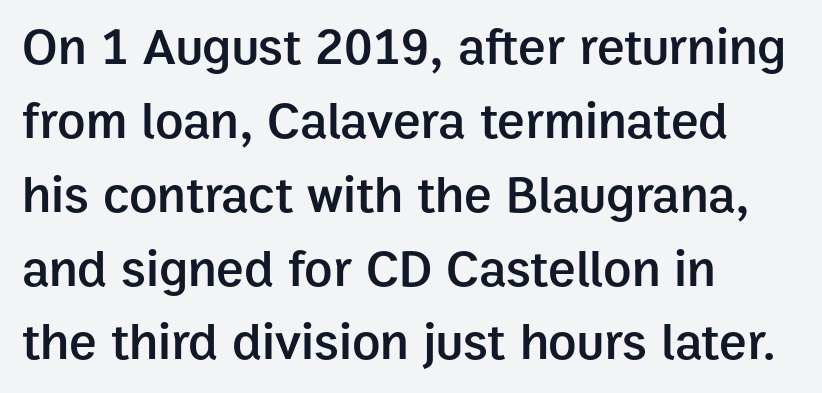
Q: Is the text bold? A: Semi-bold.
Q: Is the text italic (slanted)? A: No, it is upright.
Q: Is the typeface a serif or a sans-serif typeface? A: Sans-serif.
Q: Is the text underlined? A: No.
Q: How is the paragraph aligned? A: Left-aligned.
Q: Is the spacing between letters normal or unusually wide? A: Normal.
Q: Is the spacing between lines tight, normal or loose? A: Normal.
Q: Width (condensed, normal, or wide)? A: Normal.
Q: Stroke contrast? A: Low.
Q: x-height? A: Medium.
Q: Monospaced? A: No.
